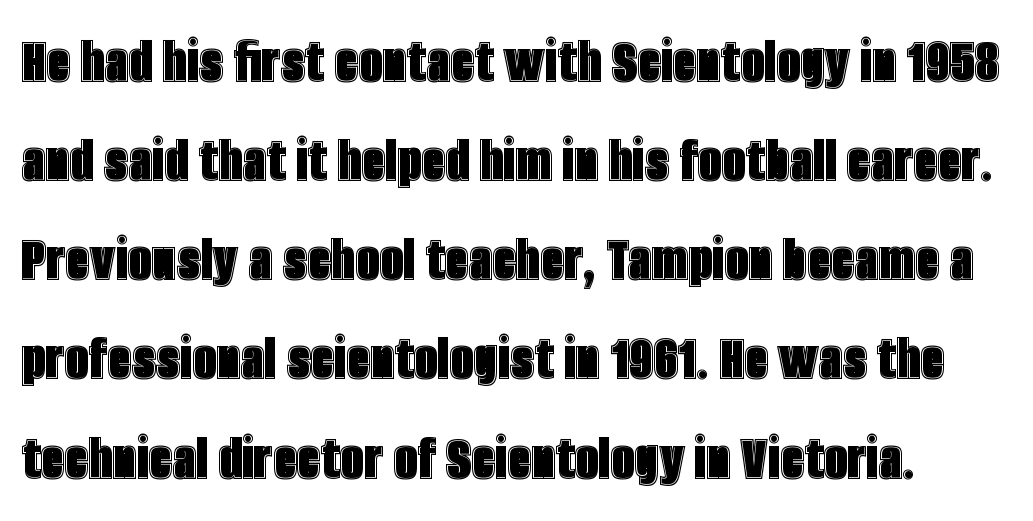
Q: Is the text italic (slanted)? A: No, it is upright.
Q: Is the text underlined? A: No.
Q: Is the spacing between letters normal or unusually wide? A: Normal.
Q: Is the spacing between lines tight, normal or loose? A: Normal.
Q: Width (condensed, normal, or wide)? A: Condensed.
Q: x-height? A: Large.
Q: Monospaced? A: No.
